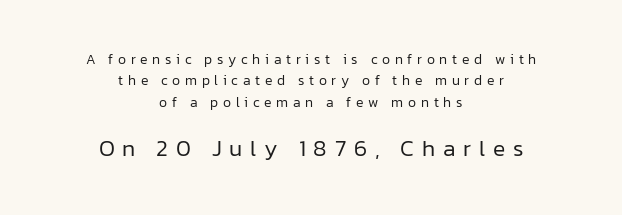
Successive baselines arrive at the customary interval. Is the letter spacing exaggerated? Yes — the characters are pushed far apart. The font is comparable to plain body text, perhaps lighter. The lines in this sample share a center point and differ in where they start and stop.
